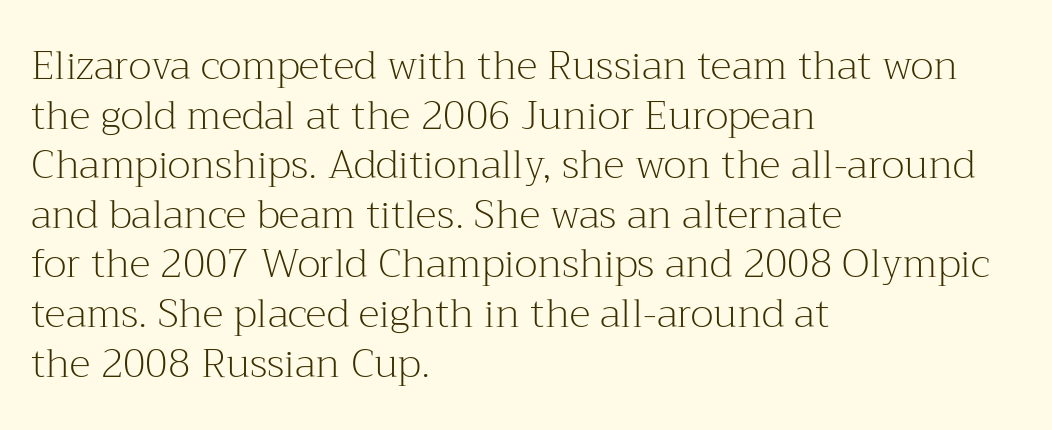
Q: Is the text bold? A: No.
Q: Is the text italic (slanted)? A: No, it is upright.
Q: Is the typeface a serif or a sans-serif typeface? A: Serif.
Q: Is the text underlined? A: No.
Q: How is the paragraph aligned? A: Left-aligned.
Q: Is the spacing between letters normal or unusually wide? A: Normal.
Q: Width (condensed, normal, or wide)? A: Normal.
Q: Stroke contrast? A: Medium.
Q: x-height? A: Medium.
Q: Monospaced? A: No.
